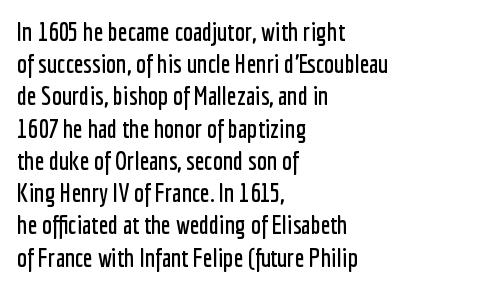
{"italic": "no", "underline": "no", "align": "left", "line_spacing": "normal", "line_spacing_ratio": 1.29, "letter_spacing": "normal", "letter_spacing_em": 0.0, "glyph_px": 25}
